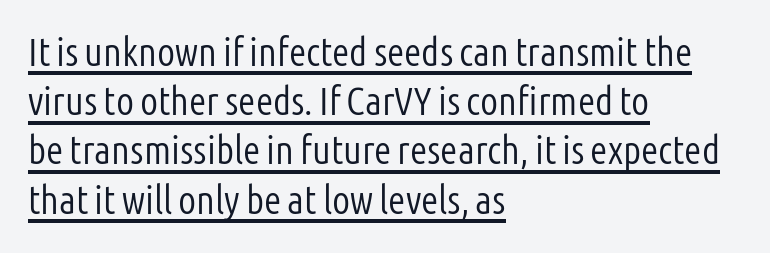
Do the letters lean? They stand straight. Here the designer chose a conventional face with non-uniform glyph widths. Think standard paragraph weight, or any step lighter than that. The gaps between neighbouring characters are ordinary and unremarkable. The letters carry no serifs — their stems end cleanly without finishing strokes.
